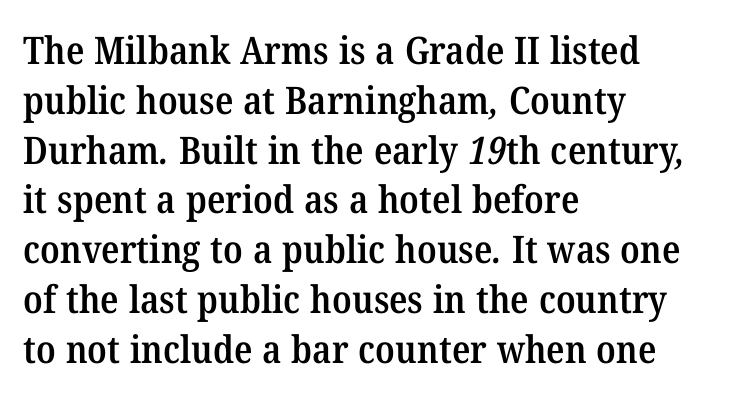
{"serif": "yes", "bold": "semi", "weight": "semibold", "width": "normal", "stroke_contrast": "medium", "x_height": "medium", "monospaced": "no", "underline": "no", "align": "left", "line_spacing": "normal", "line_spacing_ratio": 1.31, "letter_spacing": "normal", "letter_spacing_em": 0.0, "glyph_px": 38}
